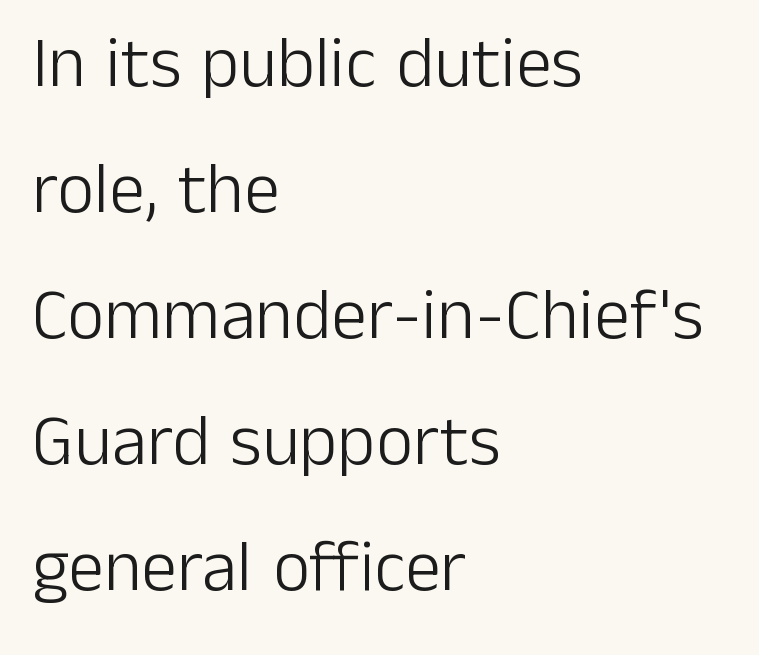
Q: Is the text bold? A: No.
Q: Is the text italic (slanted)? A: No, it is upright.
Q: Is the typeface a serif or a sans-serif typeface? A: Sans-serif.
Q: Is the text underlined? A: No.
Q: How is the paragraph aligned? A: Left-aligned.
Q: Is the spacing between letters normal or unusually wide? A: Normal.
Q: Width (condensed, normal, or wide)? A: Normal.
Q: Stroke contrast? A: Low.
Q: x-height? A: Medium.
Q: Monospaced? A: No.
